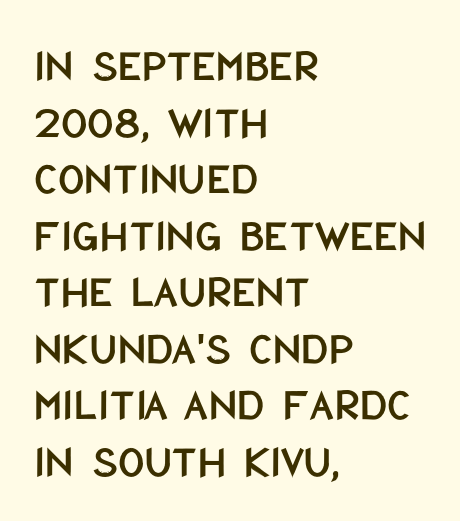
The image shows 46 px condensed sans-serif type, upright; set left-aligned, line spacing 1.23x, normal letter spacing, not underlined; low stroke contrast and a large x-height.
